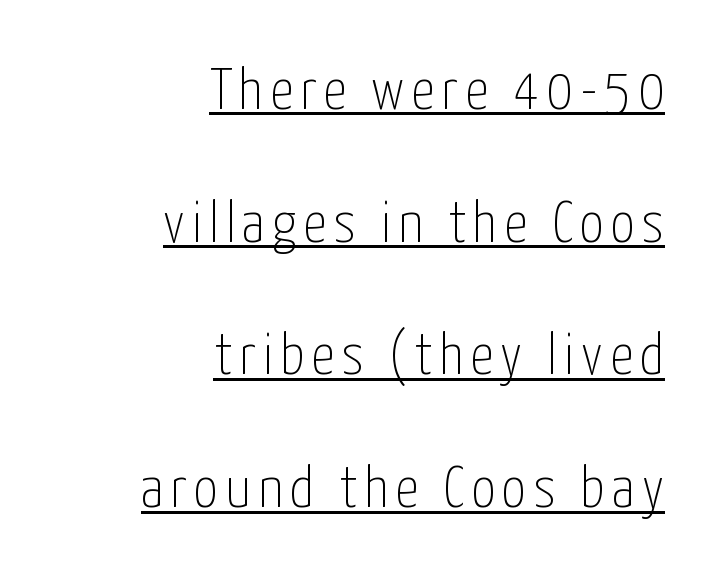
The image shows 59 px thin, condensed sans-serif type, upright; set right-aligned, loose line spacing (2.25x), underlined; low stroke contrast and a medium x-height.
